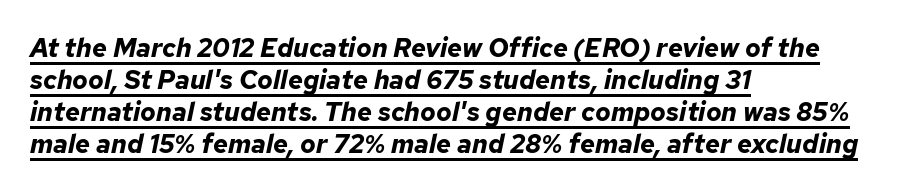
{"italic": "yes", "lean": "right", "slant_degrees": 12, "bold": "yes", "underline": "yes", "align": "left", "line_spacing_ratio": 1.23, "letter_spacing": "normal", "letter_spacing_em": 0.0, "glyph_px": 26}
